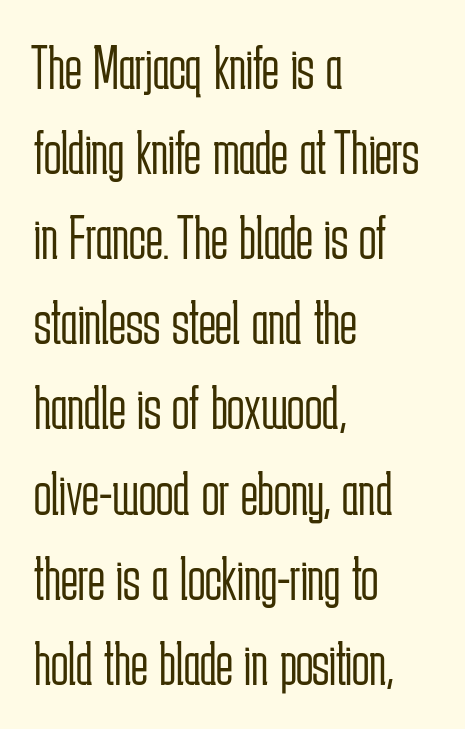
{"serif": "no", "italic": "no", "bold": "no", "weight": "light", "width": "condensed", "stroke_contrast": "low", "x_height": "medium", "monospaced": "no", "underline": "no", "align": "left", "line_spacing": "normal", "line_spacing_ratio": 1.33, "letter_spacing": "normal", "letter_spacing_em": 0.0, "glyph_px": 64}
